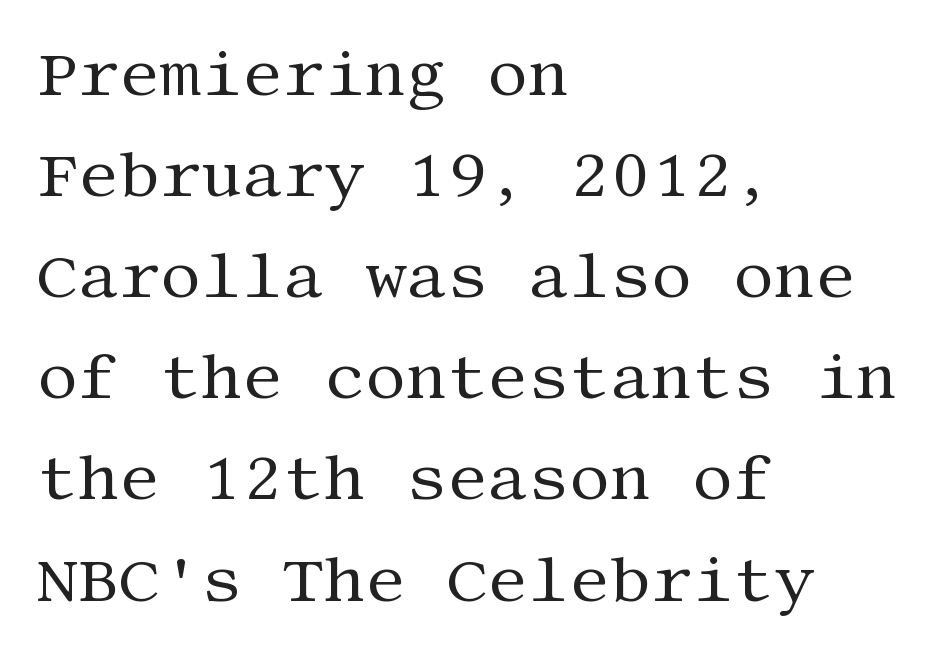
The image shows 64 px regular-weight serif type, upright; set left-aligned, normal line spacing (1.58x), normal letter spacing, not underlined; medium stroke contrast and a large x-height.
